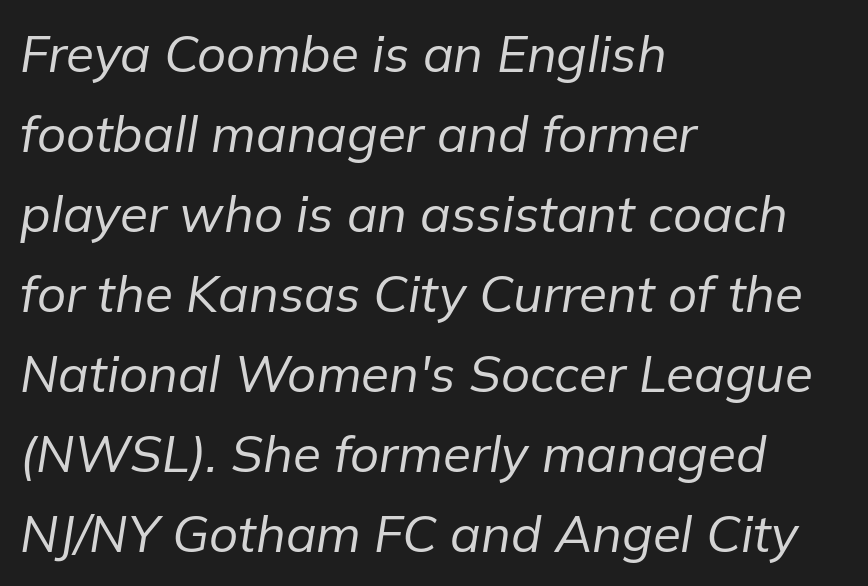
Q: Is the text bold? A: No.
Q: Is the text italic (slanted)? A: Yes, it leans right by about 9 degrees.
Q: Is the text underlined? A: No.
Q: How is the paragraph aligned? A: Left-aligned.
Q: Is the spacing between letters normal or unusually wide? A: Normal.
Q: Is the spacing between lines tight, normal or loose? A: Normal.
Q: Width (condensed, normal, or wide)? A: Normal.
Q: Stroke contrast? A: Low.
Q: x-height? A: Medium.
Q: Monospaced? A: No.
